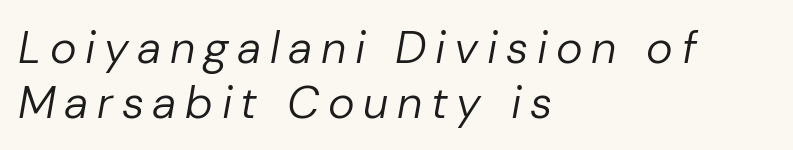
Looks like regular typesetting: each glyph gets only the width it needs. The strokes carry an ordinary text weight at most. The specimen omits any rule beneath the text block's lines. This is oblique type, the kind used for emphasis or titles. Alignment: flush left.
